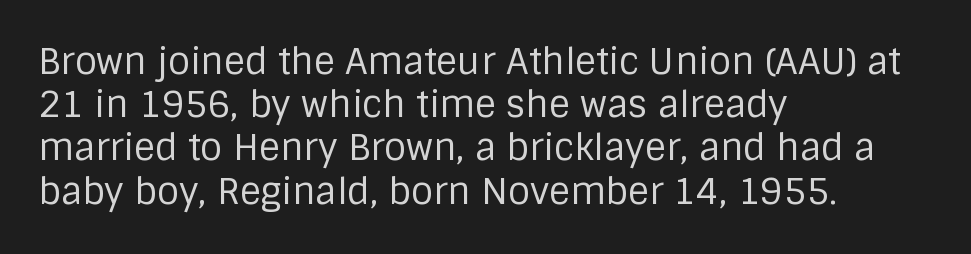
{"serif": "no", "italic": "no", "bold": "no", "weight": "regular", "width": "normal", "stroke_contrast": "low", "x_height": "large", "monospaced": "no", "underline": "no", "align": "left", "line_spacing_ratio": 1.2, "letter_spacing": "normal", "letter_spacing_em": 0.0, "glyph_px": 36}
